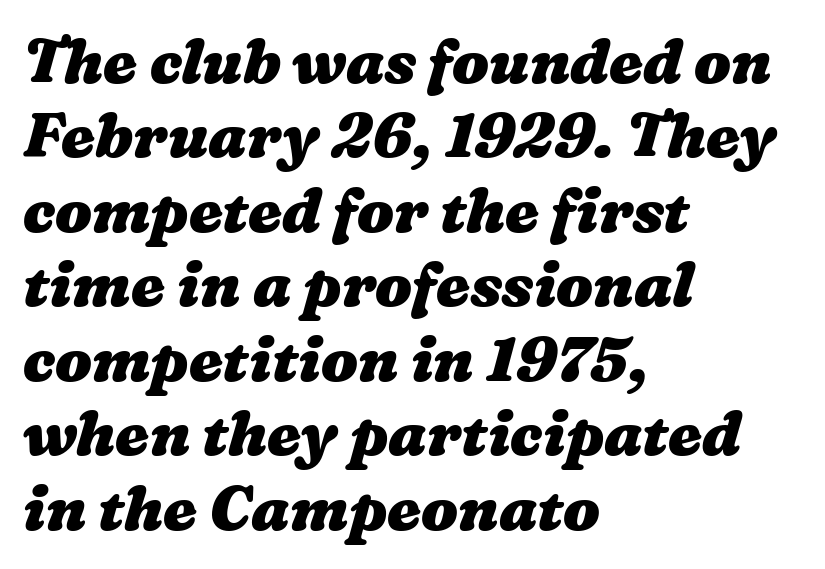
Q: Is the text bold? A: Yes.
Q: Is the text underlined? A: No.
Q: How is the paragraph aligned? A: Left-aligned.
Q: Is the spacing between letters normal or unusually wide? A: Normal.
Q: Width (condensed, normal, or wide)? A: Wide.
Q: Stroke contrast? A: Medium.
Q: x-height? A: Medium.
Q: Monospaced? A: No.
